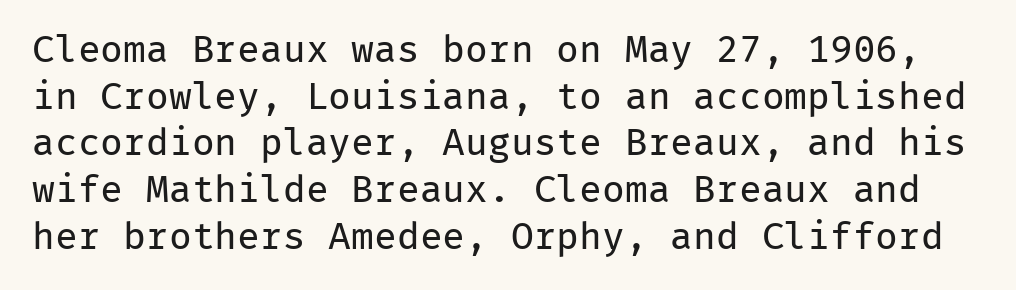
The letters march in equal steps, a hallmark of fixed-pitch type. Caption: standard tracking, unaltered. Heaviness? Minimal to ordinary, like unemphasized prose. The glyphs in this specimen are sans serif. The zone under the glyphs is completely vacant. Characters remain perfectly vertical along every line.
